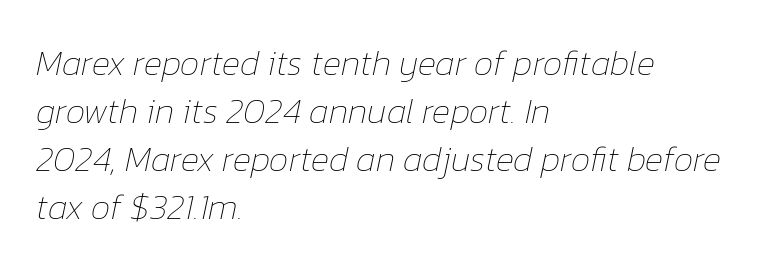
Q: Is the text bold? A: No.
Q: Is the text italic (slanted)? A: Yes, it leans right by about 12 degrees.
Q: Is the text underlined? A: No.
Q: How is the paragraph aligned? A: Left-aligned.
Q: Is the spacing between letters normal or unusually wide? A: Normal.
Q: Is the spacing between lines tight, normal or loose? A: Normal.
Q: Width (condensed, normal, or wide)? A: Normal.
Q: Stroke contrast? A: Low.
Q: x-height? A: Medium.
Q: Monospaced? A: No.
